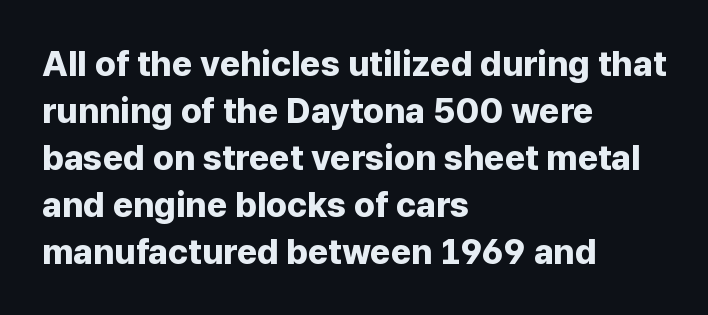
Q: Is the text bold? A: Yes.
Q: Is the text italic (slanted)? A: No, it is upright.
Q: Is the typeface a serif or a sans-serif typeface? A: Sans-serif.
Q: Is the text underlined? A: No.
Q: How is the paragraph aligned? A: Left-aligned.
Q: Is the spacing between letters normal or unusually wide? A: Normal.
Q: Is the spacing between lines tight, normal or loose? A: Normal.
Q: Width (condensed, normal, or wide)? A: Normal.
Q: Stroke contrast? A: Low.
Q: x-height? A: Medium.
Q: Monospaced? A: No.
